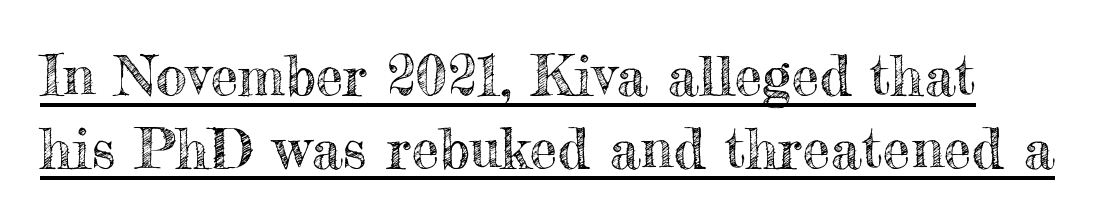
The image shows 56 px text type, upright; set normal line spacing (1.31x), normal letter spacing, underlined; a small x-height.
